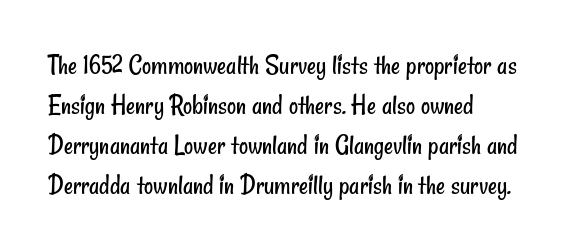
Q: Is the text bold? A: No.
Q: Is the typeface a serif or a sans-serif typeface? A: Sans-serif.
Q: Is the text underlined? A: No.
Q: How is the paragraph aligned? A: Left-aligned.
Q: Is the spacing between letters normal or unusually wide? A: Normal.
Q: Is the spacing between lines tight, normal or loose? A: Normal.
Q: Width (condensed, normal, or wide)? A: Condensed.
Q: Stroke contrast? A: Low.
Q: x-height? A: Small.
Q: Monospaced? A: No.
